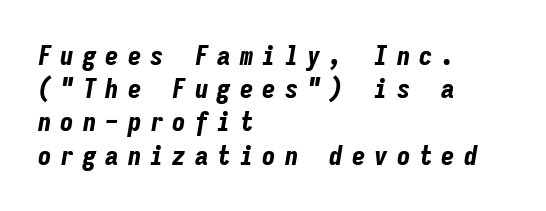
{"italic": "yes", "lean": "right", "slant_degrees": 9, "bold": "yes", "underline": "no", "align": "left", "line_spacing_ratio": 1.23, "letter_spacing": "wide", "letter_spacing_em": 0.33, "glyph_px": 27}
